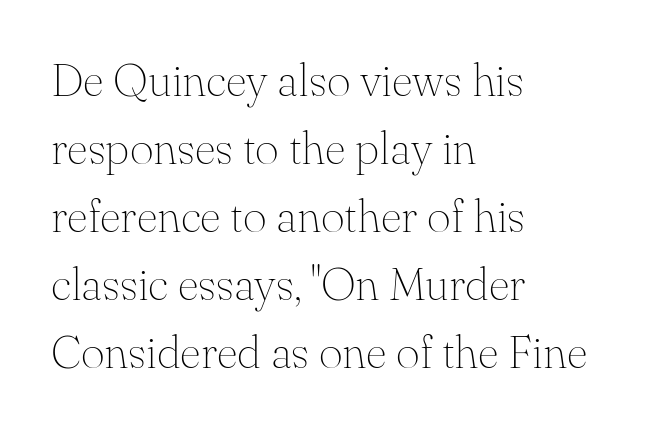
{"serif": "yes", "italic": "no", "bold": "no", "weight": "thin", "width": "normal", "stroke_contrast": "medium", "x_height": "small", "monospaced": "no", "underline": "no", "align": "left", "line_spacing": "normal", "line_spacing_ratio": 1.48, "letter_spacing": "normal", "letter_spacing_em": 0.0, "glyph_px": 46}
